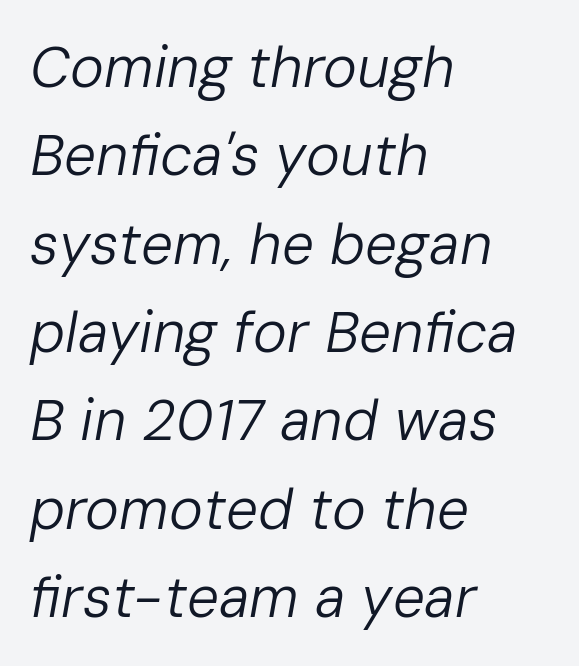
{"italic": "yes", "lean": "right", "slant_degrees": 10, "bold": "no", "weight": "regular", "width": "normal", "stroke_contrast": "low", "x_height": "medium", "monospaced": "no", "underline": "no", "align": "left", "line_spacing": "normal", "line_spacing_ratio": 1.55, "letter_spacing": "normal", "letter_spacing_em": 0.0, "glyph_px": 57}
